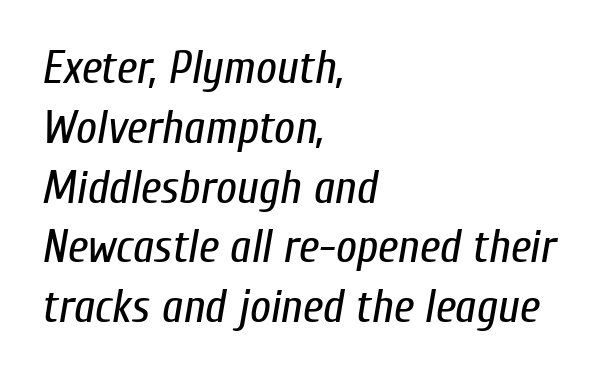
{"italic": "yes", "lean": "right", "slant_degrees": 10, "bold": "no", "weight": "regular", "width": "condensed", "stroke_contrast": "low", "x_height": "medium", "monospaced": "no", "underline": "no", "align": "left", "line_spacing": "normal", "line_spacing_ratio": 1.3, "letter_spacing": "normal", "letter_spacing_em": 0.0, "glyph_px": 46}
